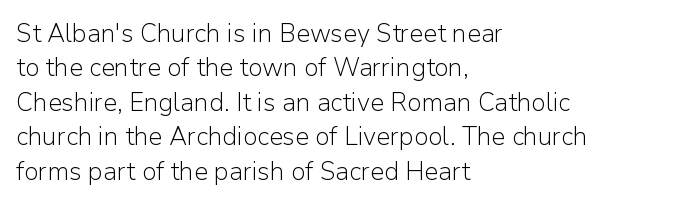
The image shows 25 px text type, upright; set left-aligned, normal line spacing (1.38x), normal letter spacing, not underlined.
